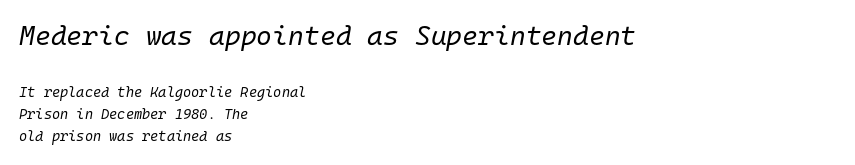
Q: Is the text bold? A: No.
Q: Is the text italic (slanted)? A: Yes, it leans right by about 10 degrees.
Q: Is the text underlined? A: No.
Q: How is the paragraph aligned? A: Left-aligned.
Q: Is the spacing between letters normal or unusually wide? A: Normal.
Q: Is the spacing between lines tight, normal or loose? A: Normal.
Q: Which block of text is set in a larger size, the first (top) or the second (bottom)? A: The first (top) one.
